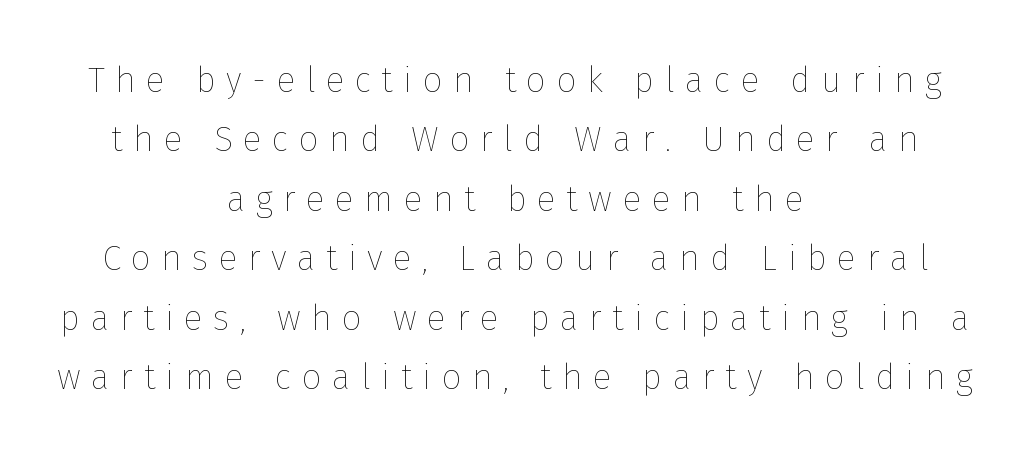
{"italic": "no", "bold": "no", "weight": "thin", "width": "normal", "stroke_contrast": "low", "x_height": "medium", "monospaced": "no", "underline": "no", "align": "center", "line_spacing": "normal", "line_spacing_ratio": 1.7, "letter_spacing": "wide", "letter_spacing_em": 0.3, "glyph_px": 35}
